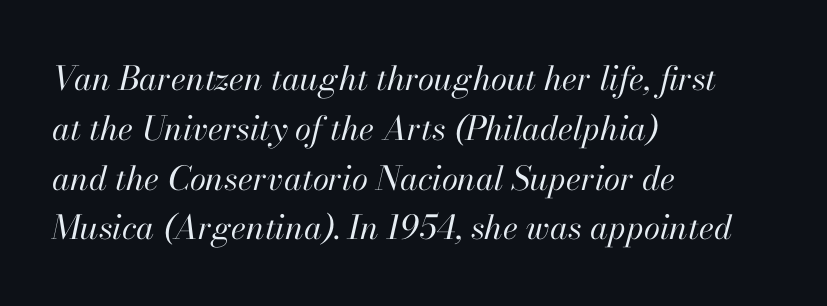
{"italic": "yes", "lean": "right", "slant_degrees": 13, "bold": "no", "weight": "regular", "width": "normal", "stroke_contrast": "high", "x_height": "small", "monospaced": "no", "underline": "no", "align": "left", "line_spacing": "normal", "line_spacing_ratio": 1.51, "letter_spacing": "normal", "letter_spacing_em": 0.0, "glyph_px": 33}
